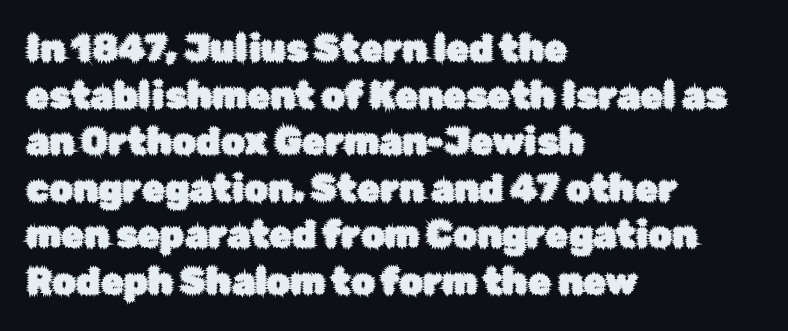
Q: Is the text italic (slanted)? A: No, it is upright.
Q: Is the typeface a serif or a sans-serif typeface? A: Sans-serif.
Q: Is the text underlined? A: No.
Q: How is the paragraph aligned? A: Left-aligned.
Q: Is the spacing between letters normal or unusually wide? A: Normal.
Q: Is the spacing between lines tight, normal or loose? A: Normal.
Q: Width (condensed, normal, or wide)? A: Normal.
Q: Stroke contrast? A: Low.
Q: x-height? A: Medium.
Q: Monospaced? A: No.
